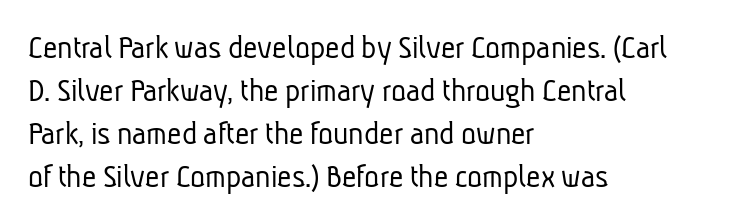
Counters stay open thanks to moderate or lighter strokes. Short and long lines alike share a common starting point at left. Looks like regular typesetting: each glyph gets only the width it needs. Descenders hang freely into open space. The text was rendered using a sans face with plain stroke endings. The horizontal fit of the characters is conventional and even.
